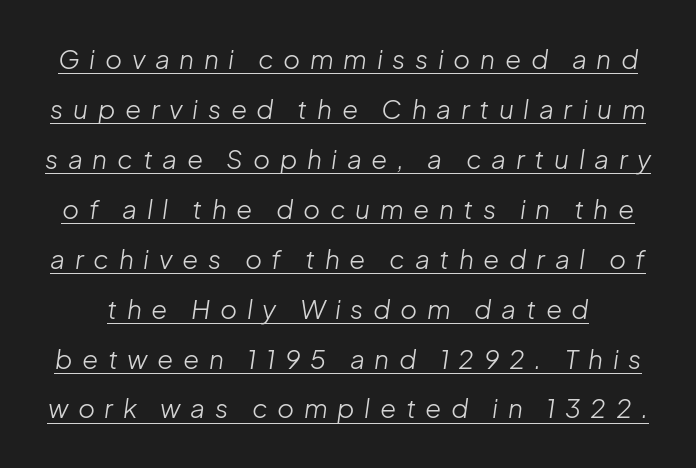
Q: Is the text bold? A: No.
Q: Is the text italic (slanted)? A: Yes, it leans right by about 8 degrees.
Q: Is the text underlined? A: Yes.
Q: Is the spacing between letters normal or unusually wide? A: Unusually wide.
Q: Is the spacing between lines tight, normal or loose? A: Loose.
